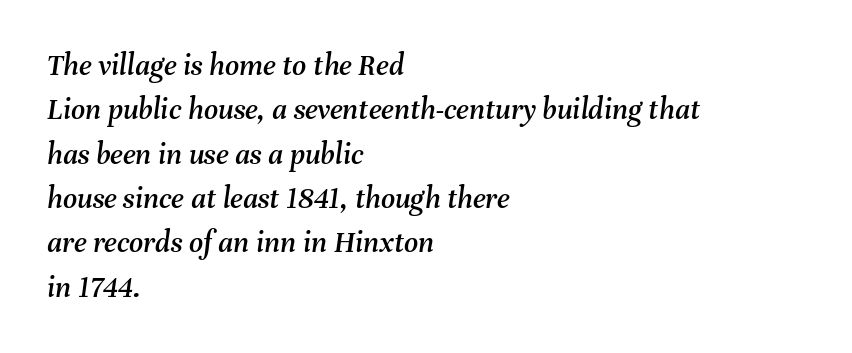
Notice how descenders clear the ascenders below comfortably — that's standard leading. Tall strokes in this sample are angled rather than plumb. The passage shown is typed in a proportional face where columns would drift. Notice how the passage keeps a crisp vertical edge on the left only. A clean baseline with only descenders dipping below it.
